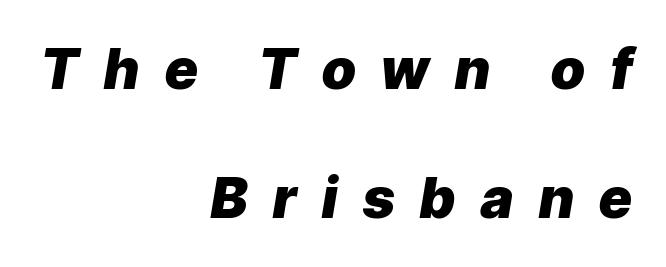
The image shows 56 px heavy type, italic (leaning right); set right-aligned, loose line spacing (2.31x), unusually wide letter spacing (+0.46 em), not underlined; low stroke contrast and a medium x-height.
